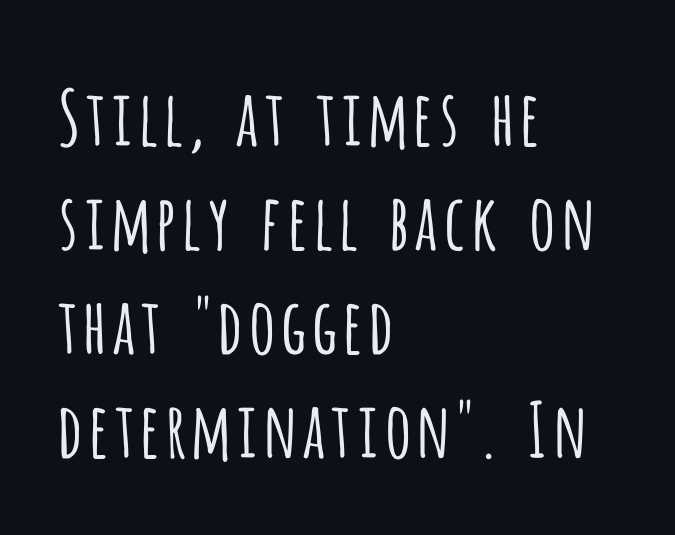
The image shows 76 px light, condensed sans-serif type, upright; set left-aligned, normal line spacing (1.37x), normal letter spacing, not underlined; low stroke contrast and a large x-height.
